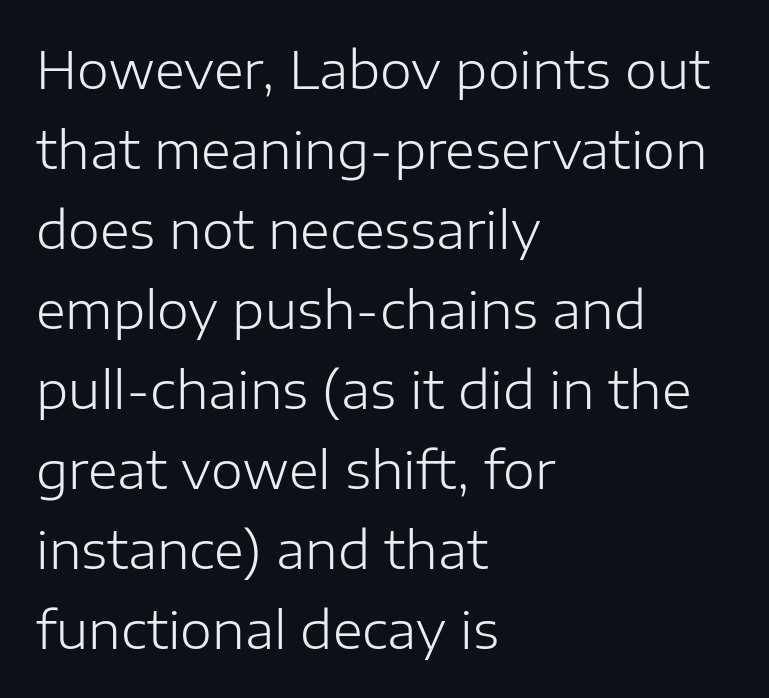
No feet cap the strokes, marking this as sans-serif type. These lines sit exactly where default settings would place them. Compared with typical body copy, the letter spacing here is the same. Do the characters align in a grid? No, the font is proportional. Weight class: somewhere from thin through regular. Notice how the passage keeps a crisp vertical edge on the left only.
